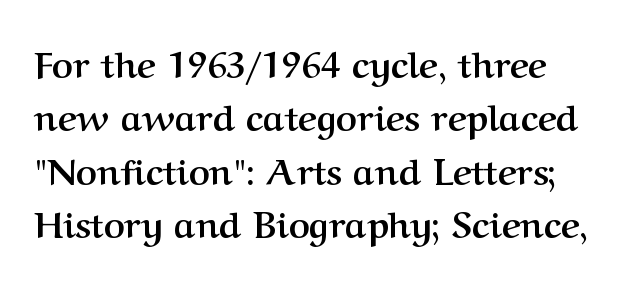
The image shows 36 px semibold serif type, upright; set normal line spacing (1.48x), normal letter spacing, not underlined; medium stroke contrast and a medium x-height.
